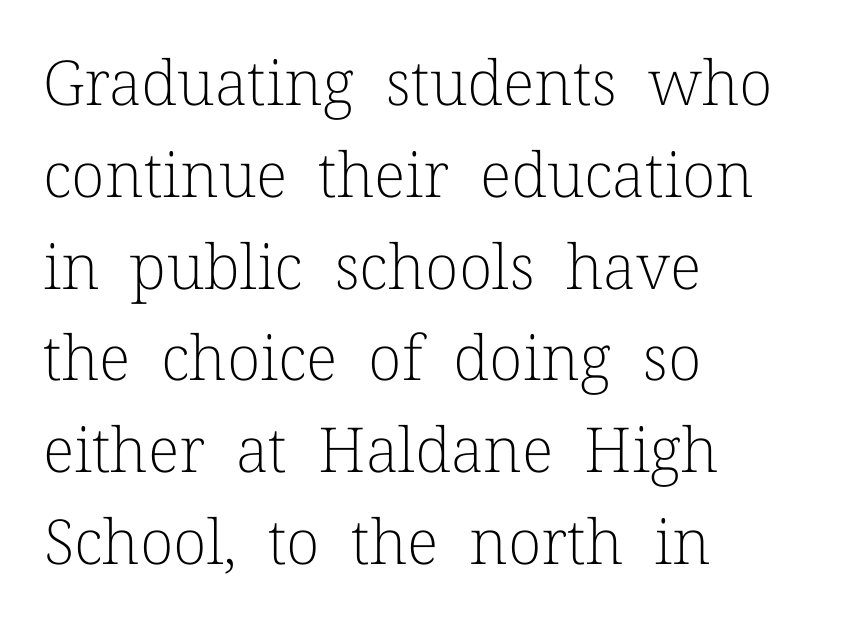
Q: Is the text bold? A: No.
Q: Is the text italic (slanted)? A: No, it is upright.
Q: Is the typeface a serif or a sans-serif typeface? A: Serif.
Q: Is the text underlined? A: No.
Q: How is the paragraph aligned? A: Left-aligned.
Q: Is the spacing between letters normal or unusually wide? A: Normal.
Q: Is the spacing between lines tight, normal or loose? A: Normal.
Q: Width (condensed, normal, or wide)? A: Normal.
Q: Stroke contrast? A: Low.
Q: x-height? A: Medium.
Q: Monospaced? A: No.
